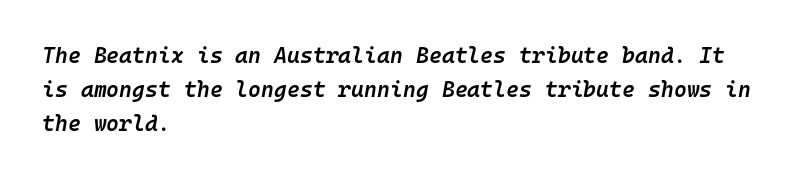
The image shows 22 px text type, italic (leaning right); set left-aligned, normal line spacing (1.54x), normal letter spacing, not underlined.
